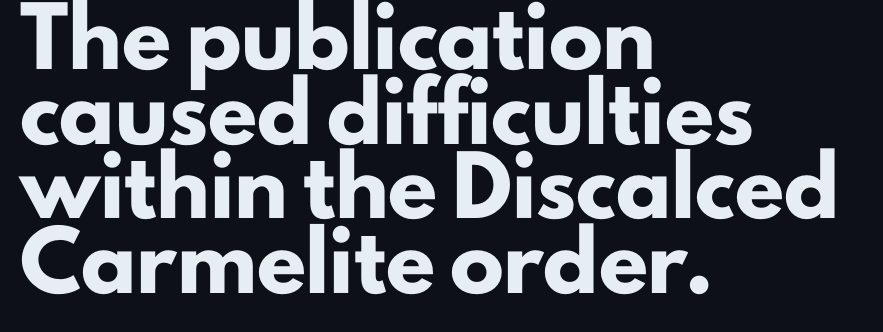
The image shows 54 px heavy sans-serif type, upright; set left-aligned, normal line spacing (1.38x), normal letter spacing, not underlined; low stroke contrast and a small x-height.
